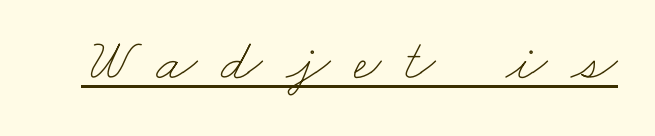
{"bold": "no", "weight": "thin", "width": "wide", "stroke_contrast": "low", "x_height": "small", "monospaced": "no", "underline": "yes", "letter_spacing": "wide", "letter_spacing_em": 0.39, "glyph_px": 60}
